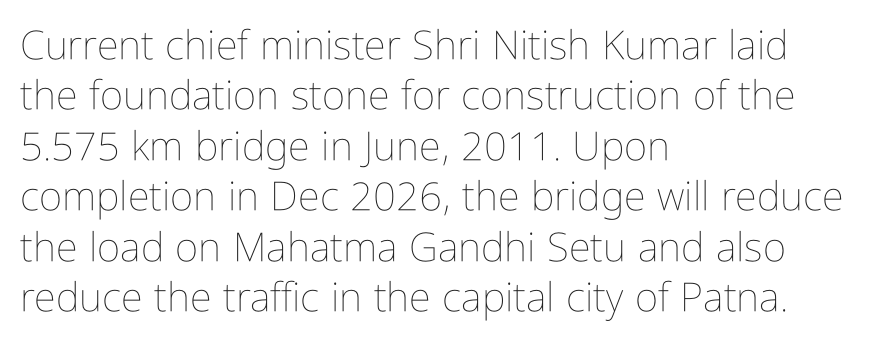
{"italic": "no", "bold": "no", "weight": "thin", "width": "condensed", "stroke_contrast": "low", "x_height": "medium", "monospaced": "no", "underline": "no", "align": "left", "line_spacing": "normal", "line_spacing_ratio": 1.26, "letter_spacing": "normal", "letter_spacing_em": 0.0, "glyph_px": 40}
